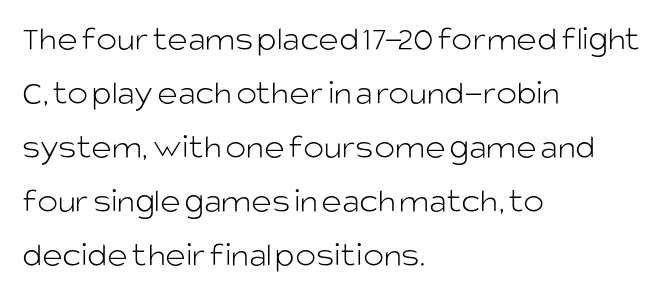
{"serif": "no", "italic": "no", "bold": "no", "weight": "light", "width": "normal", "stroke_contrast": "low", "x_height": "large", "monospaced": "no", "underline": "no", "align": "left", "line_spacing": "normal", "line_spacing_ratio": 1.54, "letter_spacing": "normal", "letter_spacing_em": 0.0, "glyph_px": 35}
